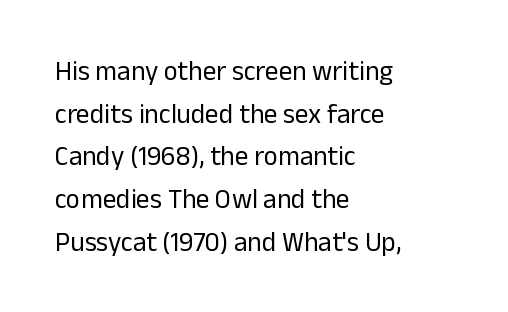
The ragged edge is on the right, which tells us the setting is flush left. Vertical strokes here are truly vertical. Heaviness? Minimal to ordinary, like unemphasized prose. Lines of text with bare space underneath.
